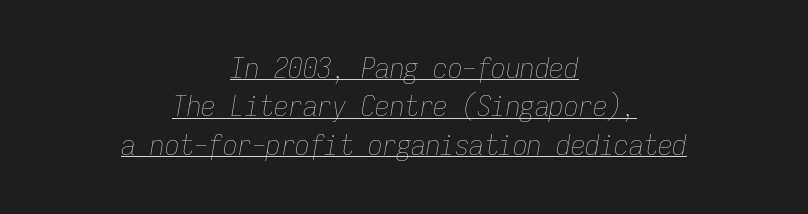
The passage shown is typed in a monospace face where columns stay perfectly aligned. How would I describe the line gaps? Plain and ordinary. The font is comparable to plain body text, perhaps lighter. In CSS terms this would be text-align: center. Spacing between characters is what you'd get straight out of the box.
